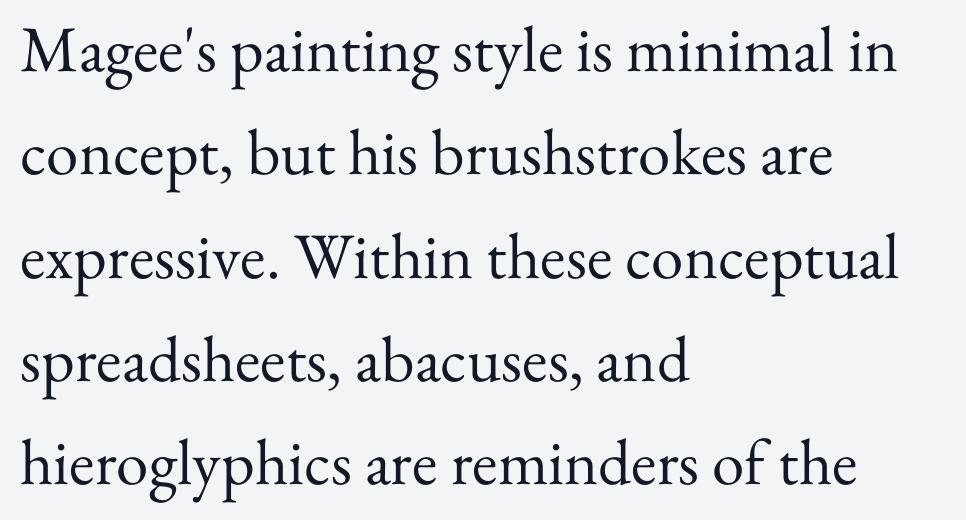
{"serif": "yes", "italic": "no", "bold": "no", "weight": "regular", "width": "normal", "stroke_contrast": "medium", "x_height": "small", "monospaced": "no", "underline": "no", "align": "left", "line_spacing": "normal", "line_spacing_ratio": 1.59, "letter_spacing": "normal", "letter_spacing_em": 0.0, "glyph_px": 65}
